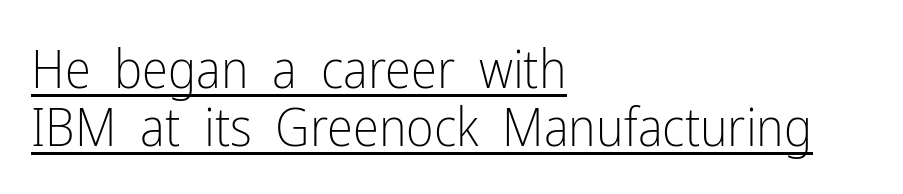
The image shows 53 px light, condensed sans-serif type, upright; set left-aligned, tight line spacing (1.1x), normal letter spacing, underlined; low stroke contrast and a medium x-height.
